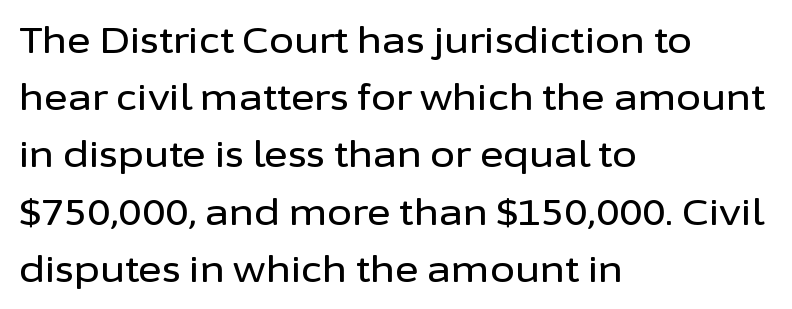
{"serif": "no", "italic": "no", "width": "normal", "stroke_contrast": "low", "x_height": "medium", "monospaced": "no", "underline": "no", "align": "left", "line_spacing": "normal", "line_spacing_ratio": 1.59, "letter_spacing": "normal", "letter_spacing_em": 0.0, "glyph_px": 36}
